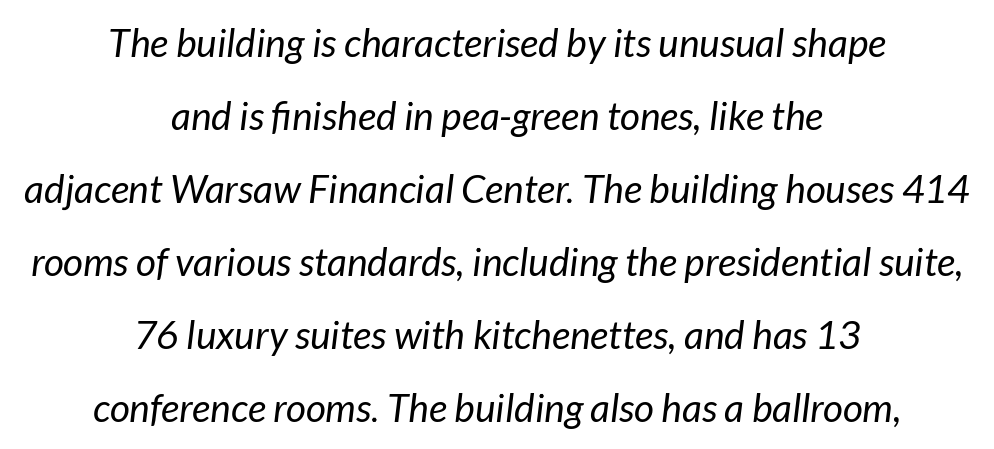
{"italic": "yes", "lean": "right", "slant_degrees": 7, "bold": "no", "weight": "regular", "width": "normal", "stroke_contrast": "low", "x_height": "medium", "monospaced": "no", "underline": "no", "align": "center", "line_spacing_ratio": 1.87, "letter_spacing": "normal", "letter_spacing_em": 0.0, "glyph_px": 39}
